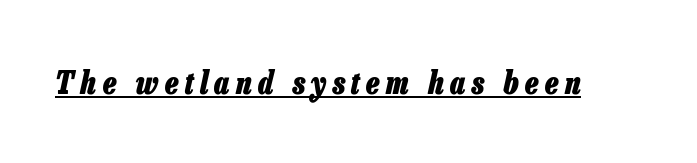
Underline: present. Is the type bold? Yes — the strokes are clearly thick and heavy. Each letter keeps its own natural width here, so spacing adapts to shape. Tracking value appears strongly positive — letters spread wide.
